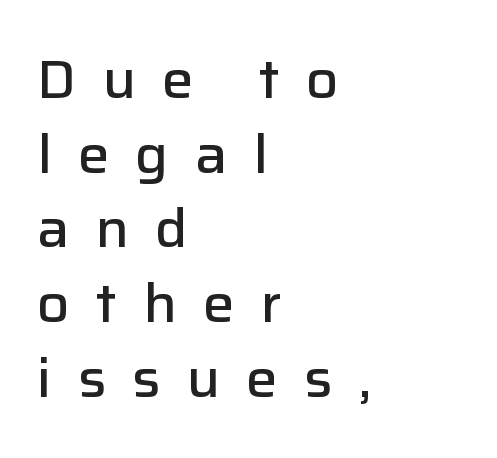
The image shows 53 px semibold sans-serif type, upright; set left-aligned, normal line spacing (1.41x), unusually wide letter spacing (+0.49 em), not underlined; low stroke contrast and a medium x-height.
